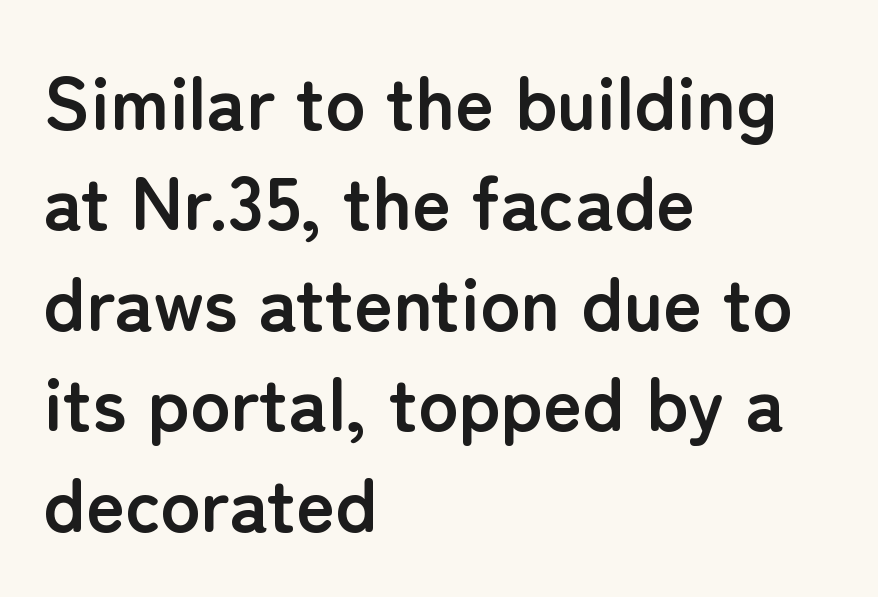
This rendering employs a face without finishing strokes, i.e., a sans-serif. Set as a true bold cut, around the 700 mark. Think of a printed novel: that variable character pitch is what you see here. Casual observation: everything's shoved over to the left.
